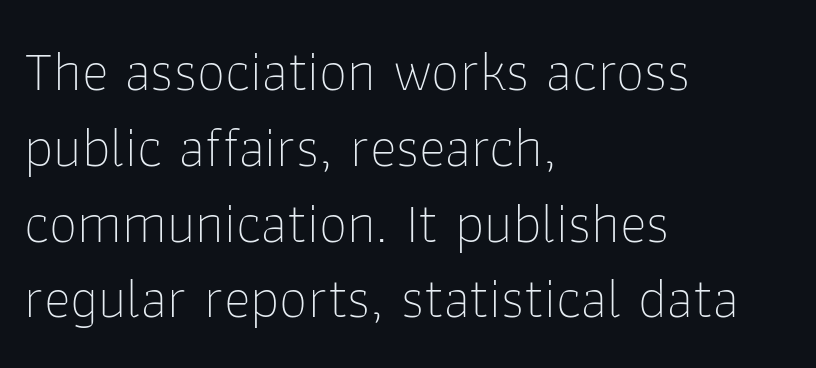
Posture: vertical. Spacing verdict: proportional, widths tailored to each character. These glyphs show unthickened strokes, regular width or finer. Does the leading feel generous? No, just average. Leftover space on each line is placed entirely after the last word. Beneath every word, the page is bare.
